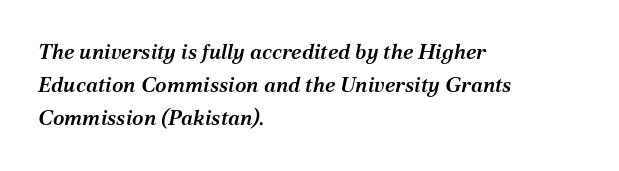
Q: Is the text bold? A: Semi-bold.
Q: Is the text italic (slanted)? A: Yes, it leans right by about 12 degrees.
Q: Is the text underlined? A: No.
Q: How is the paragraph aligned? A: Left-aligned.
Q: Is the spacing between letters normal or unusually wide? A: Normal.
Q: Is the spacing between lines tight, normal or loose? A: Normal.
